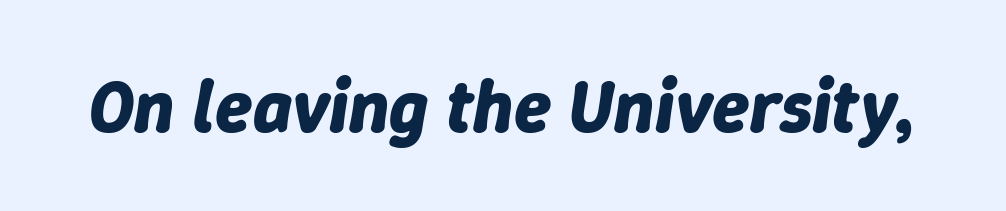
Q: Is the text bold? A: Yes.
Q: Is the text italic (slanted)? A: Yes, it leans right by about 9 degrees.
Q: Is the text underlined? A: No.
Q: Is the spacing between letters normal or unusually wide? A: Normal.
Q: Width (condensed, normal, or wide)? A: Normal.
Q: Stroke contrast? A: Low.
Q: x-height? A: Medium.
Q: Monospaced? A: No.
